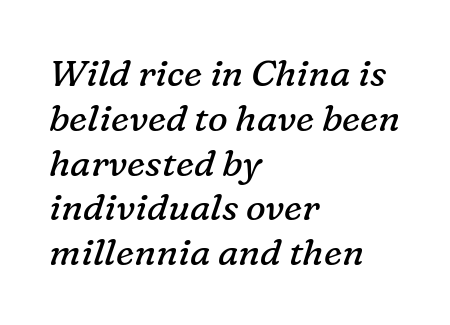
The image shows 37 px regular-weight serif type, italic (leaning right); set left-aligned, line spacing 1.21x, normal letter spacing, not underlined; low stroke contrast and a medium x-height.
